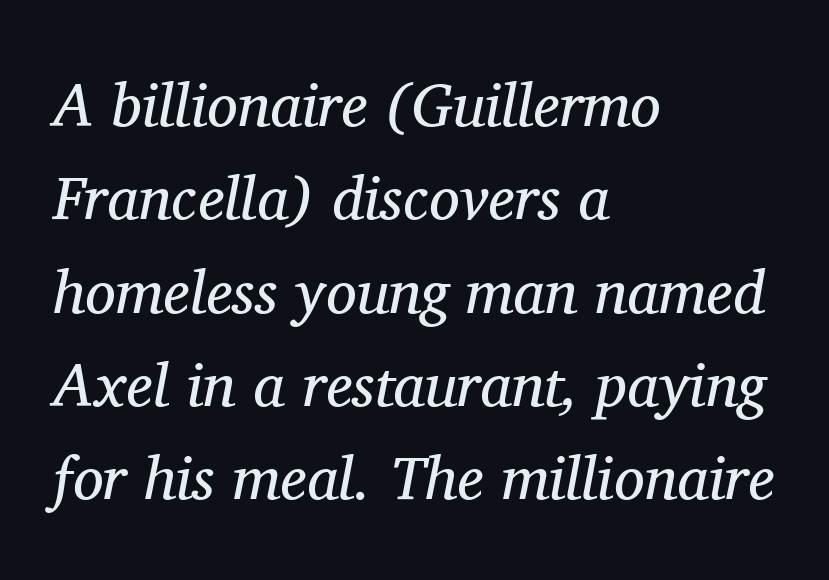
The image shows 61 px regular-weight serif type, italic (leaning right); set left-aligned, normal line spacing (1.53x), normal letter spacing, not underlined; medium stroke contrast and a medium x-height.
